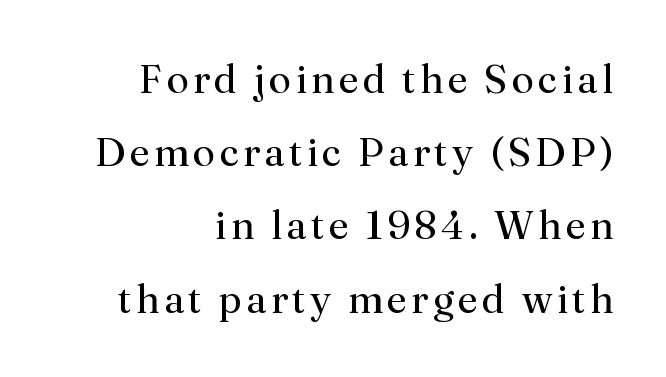
A light-to-regular cut is what we see here. The lines are quadded right. Every stem runs plumb, perpendicular to the baseline. Observe the serifs anchoring each vertical stroke in this sample. Is this a fixed-width face? No — the glyphs have proportional, varying widths.
